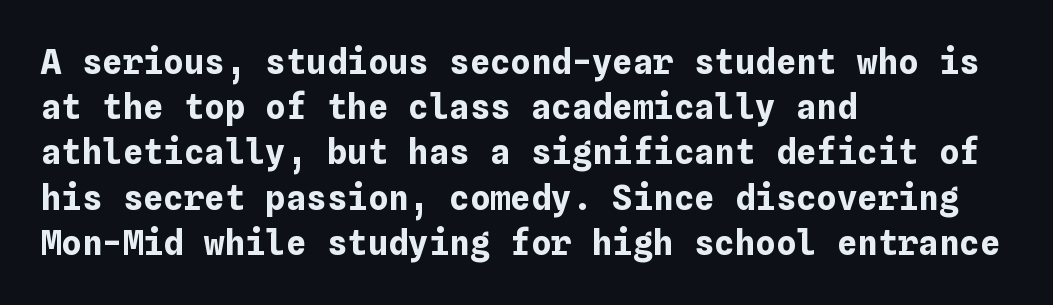
{"italic": "no", "bold": "yes", "weight": "bold", "width": "normal", "stroke_contrast": "low", "x_height": "medium", "underline": "no", "align": "left", "line_spacing": "normal", "line_spacing_ratio": 1.33, "letter_spacing": "normal", "letter_spacing_em": 0.0, "glyph_px": 34}
